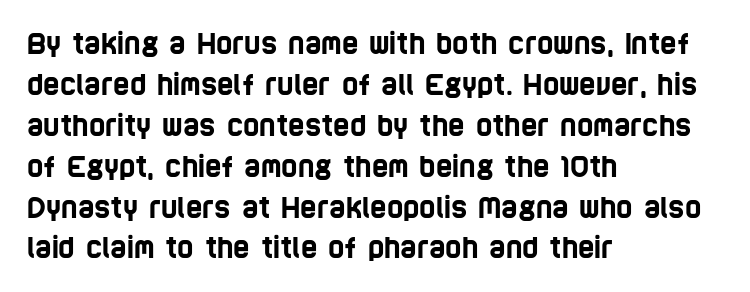
This sample has the flowing, uneven cadence of proportional lettering. Where is the straight margin? On the left. Honestly, the letter spacing is just normal — you wouldn't notice it. The space beneath each line is pristine and unruled. Regular leading.
